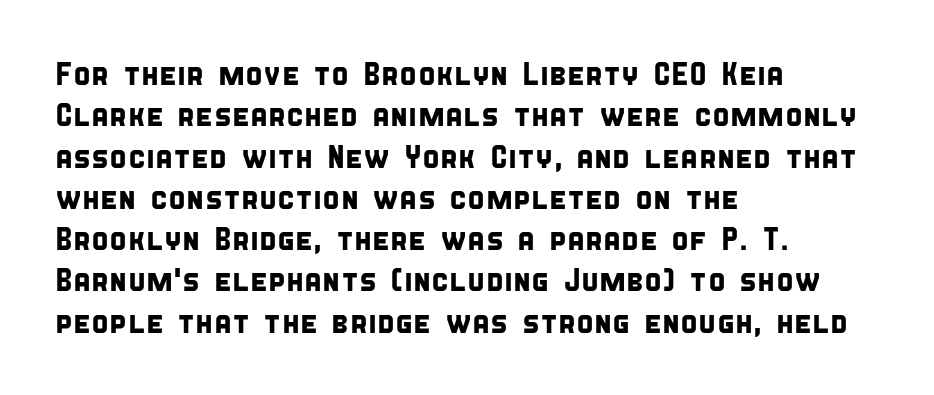
Each letter's strokes conclude bluntly, with no projecting serifs. Anything drawn beneath the words? Only blank space. Spacing between characters is what you'd get straight out of the box. You could not count columns in this text — the font is proportionally spaced. The ragged edge is on the right, which tells us the setting is flush left.
